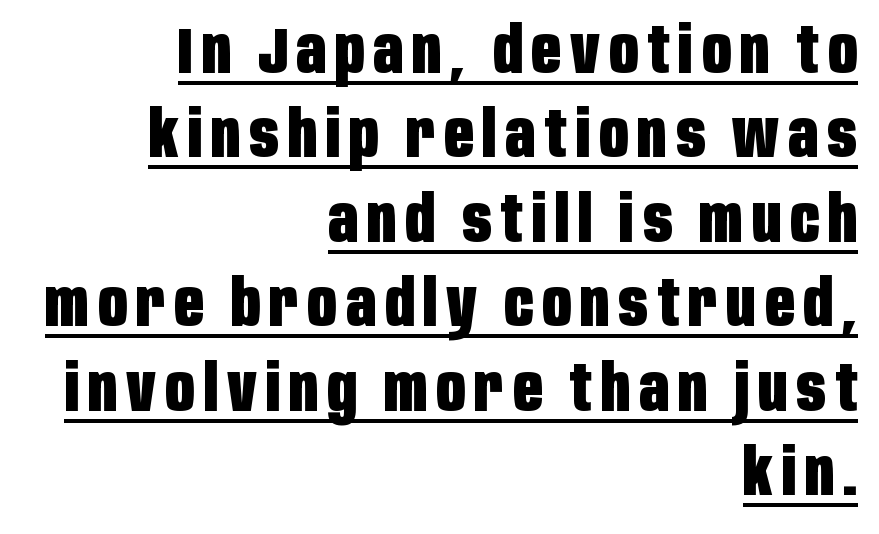
Q: Is the text bold? A: Yes.
Q: Is the text italic (slanted)? A: No, it is upright.
Q: Is the typeface a serif or a sans-serif typeface? A: Sans-serif.
Q: Is the text underlined? A: Yes.
Q: How is the paragraph aligned? A: Right-aligned.
Q: Is the spacing between lines tight, normal or loose? A: Normal.
Q: Width (condensed, normal, or wide)? A: Condensed.
Q: Stroke contrast? A: Low.
Q: x-height? A: Large.
Q: Monospaced? A: No.
